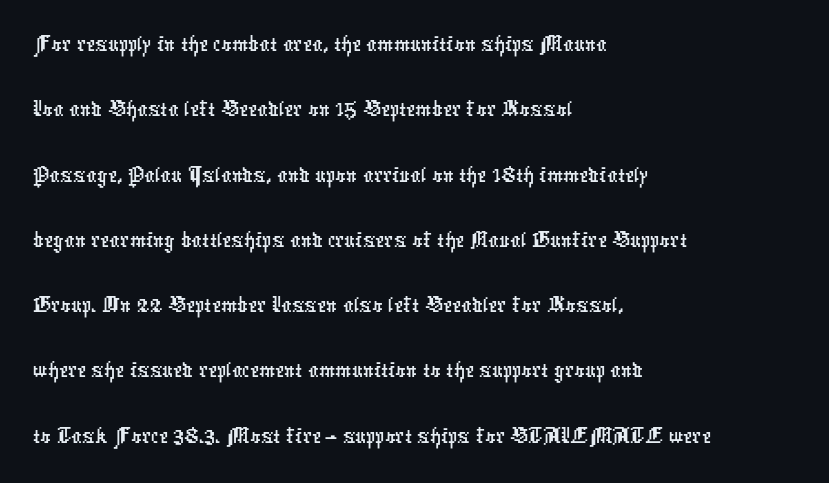
The image shows 51 px condensed sans-serif type; set left-aligned, normal line spacing (1.28x), normal letter spacing, not underlined; low stroke contrast and a medium x-height.
